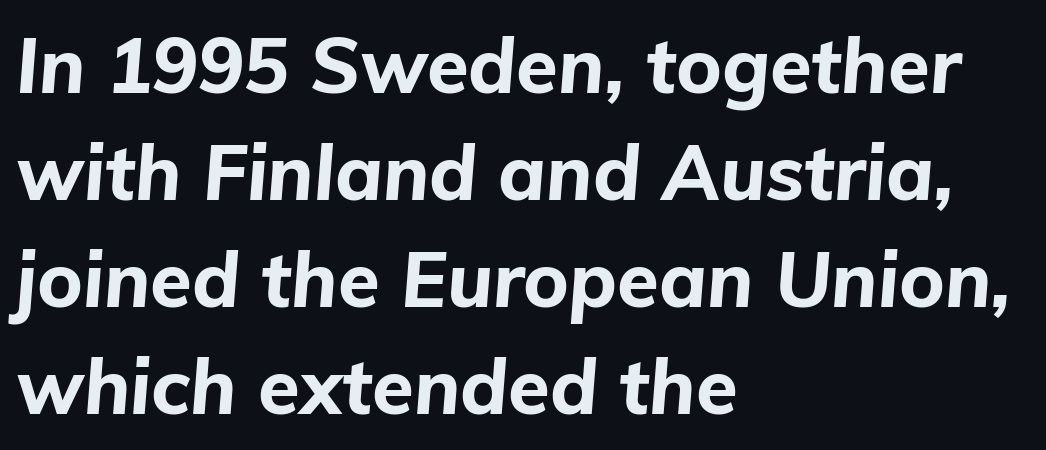
{"italic": "yes", "lean": "right", "slant_degrees": 5, "bold": "yes", "weight": "bold", "width": "normal", "stroke_contrast": "low", "x_height": "medium", "monospaced": "no", "underline": "no", "align": "left", "line_spacing": "normal", "line_spacing_ratio": 1.41, "letter_spacing": "normal", "letter_spacing_em": 0.0, "glyph_px": 76}
